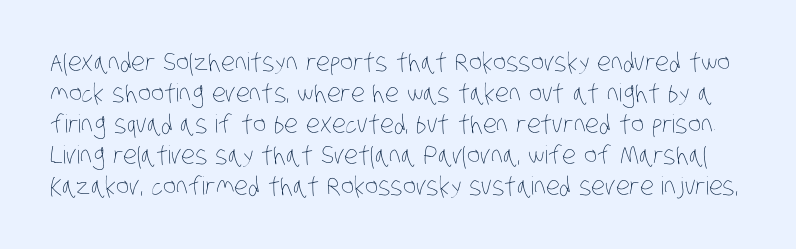
Caption: standard tracking, unaltered. The zone under the glyphs is completely vacant. Vertical stems look standard width or narrower in stroke.
